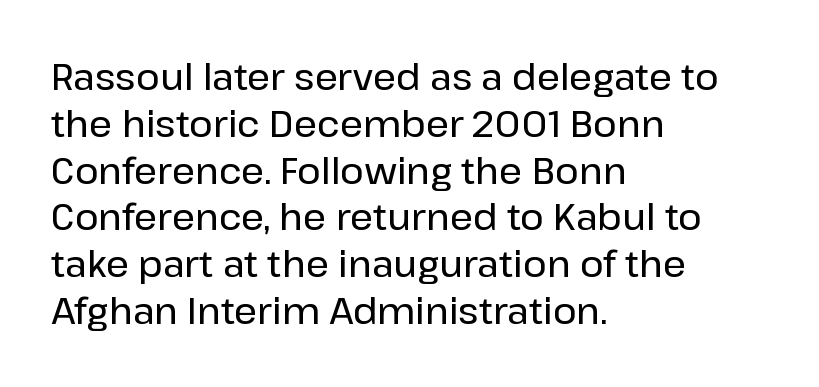
Q: Is the text italic (slanted)? A: No, it is upright.
Q: Is the typeface a serif or a sans-serif typeface? A: Sans-serif.
Q: Is the text underlined? A: No.
Q: How is the paragraph aligned? A: Left-aligned.
Q: Is the spacing between letters normal or unusually wide? A: Normal.
Q: Is the spacing between lines tight, normal or loose? A: Normal.
Q: Width (condensed, normal, or wide)? A: Normal.
Q: Stroke contrast? A: Low.
Q: x-height? A: Medium.
Q: Monospaced? A: No.
